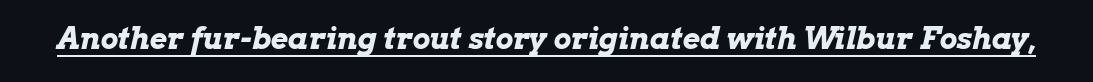
{"italic": "yes", "lean": "right", "slant_degrees": 13, "bold": "yes", "weight": "bold", "width": "wide", "stroke_contrast": "low", "x_height": "medium", "monospaced": "no", "underline": "yes", "letter_spacing": "normal", "letter_spacing_em": 0.0, "glyph_px": 30}
